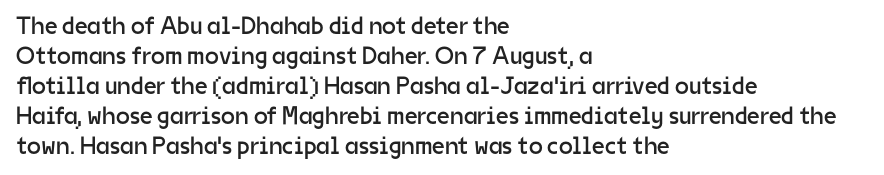
{"italic": "no", "bold": "no", "underline": "no", "align": "left", "line_spacing_ratio": 1.2, "letter_spacing": "normal", "letter_spacing_em": 0.0, "glyph_px": 25}
